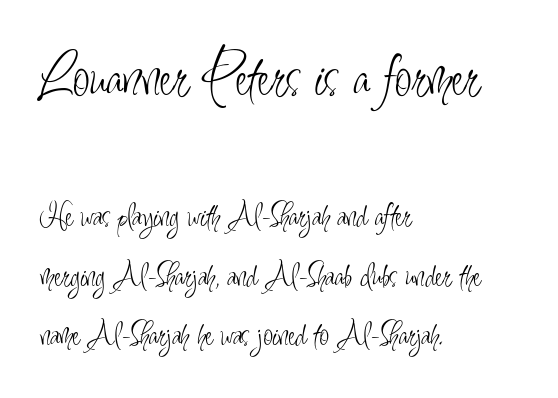
Q: Is the text bold? A: No.
Q: Is the typeface a serif or a sans-serif typeface? A: Sans-serif.
Q: Is the text underlined? A: No.
Q: How is the paragraph aligned? A: Left-aligned.
Q: Is the spacing between letters normal or unusually wide? A: Normal.
Q: Is the spacing between lines tight, normal or loose? A: Normal.
Q: Which block of text is set in a larger size, the first (top) or the second (bottom)? A: The first (top) one.
Q: Width (condensed, normal, or wide)? A: Condensed.
Q: Stroke contrast? A: Low.
Q: x-height? A: Small.
Q: Monospaced? A: No.
